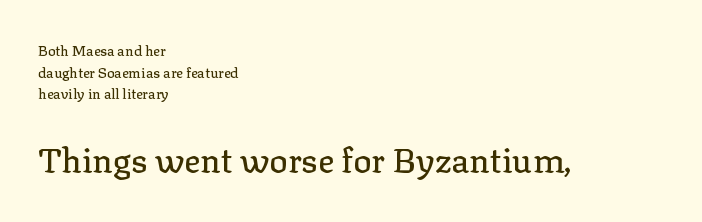
Leading matches the norm, producing a regular column. Spacing verdict: proportional, widths tailored to each character. The passage shown has conventional tracking throughout. Descenders are the only things crossing below the line. Small over large — that's the arrangement of the two blocks here. These lines are set flush left with a ragged right edge.
